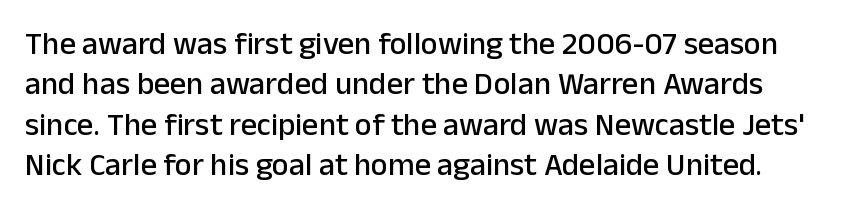
Q: Is the text italic (slanted)? A: No, it is upright.
Q: Is the typeface a serif or a sans-serif typeface? A: Sans-serif.
Q: Is the text underlined? A: No.
Q: Is the spacing between letters normal or unusually wide? A: Normal.
Q: Is the spacing between lines tight, normal or loose? A: Normal.
Q: Width (condensed, normal, or wide)? A: Normal.
Q: Stroke contrast? A: Low.
Q: x-height? A: Medium.
Q: Monospaced? A: No.
